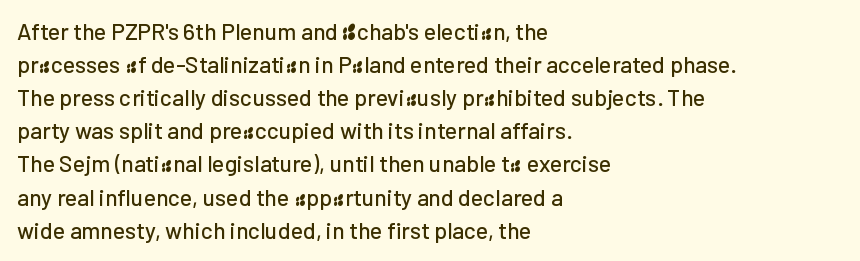
The image shows 23 px text type, upright; set left-aligned, normal line spacing (1.44x), normal letter spacing, not underlined.
